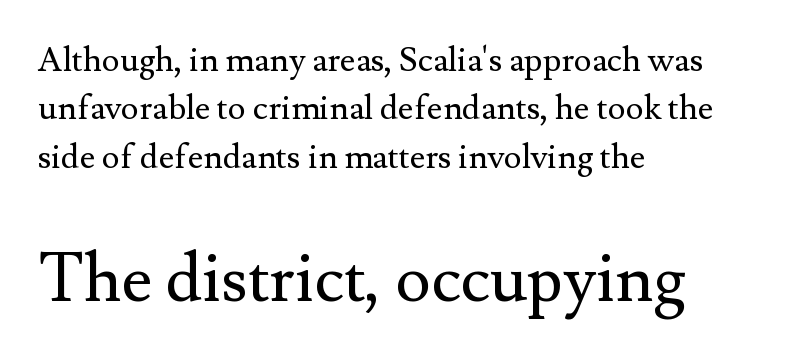
{"serif": "yes", "italic": "no", "bold": "no", "weight": "regular", "width": "normal", "stroke_contrast": "medium", "x_height": "small", "monospaced": "no", "underline": "no", "align": "left", "line_spacing": "normal", "line_spacing_ratio": 1.42, "letter_spacing": "normal", "letter_spacing_em": 0.0, "larger_block": "second", "size_ratio": 1.97, "glyph_px": 67}
